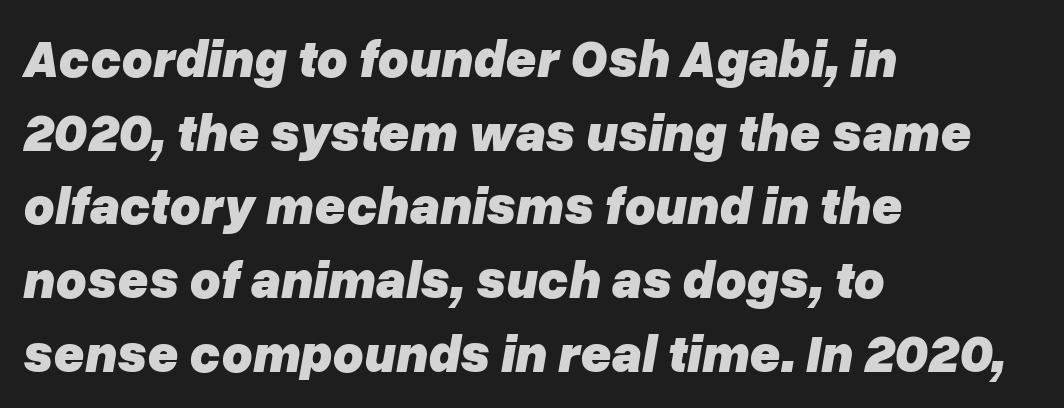
Each letter keeps its own natural width here, so spacing adapts to shape. The type is set solid horizontally, with unmodified tracking. The ragged edge is on the right, which tells us the setting is flush left. Quick note: italic.
